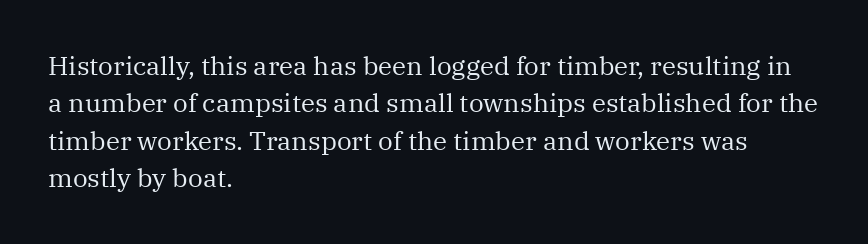
Q: Is the text bold? A: No.
Q: Is the text italic (slanted)? A: No, it is upright.
Q: Is the text underlined? A: No.
Q: How is the paragraph aligned? A: Left-aligned.
Q: Is the spacing between letters normal or unusually wide? A: Normal.
Q: Is the spacing between lines tight, normal or loose? A: Normal.
